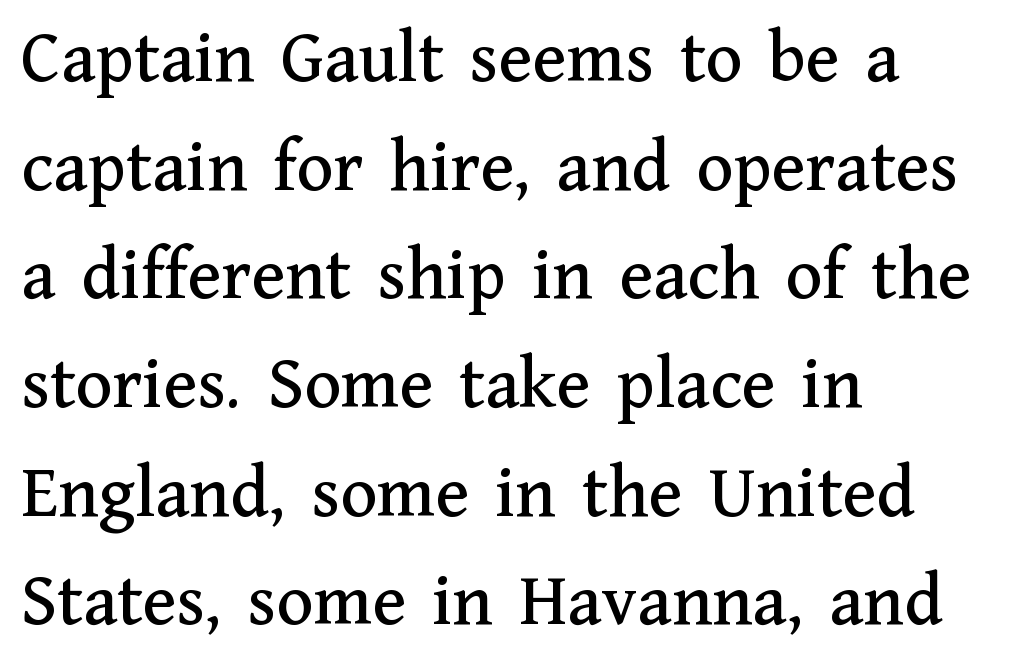
The image shows 76 px serif type, upright; set left-aligned, normal line spacing (1.43x), normal letter spacing, not underlined; medium stroke contrast and a medium x-height.
